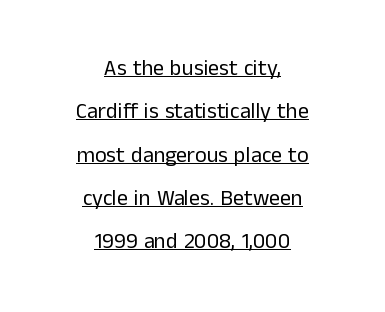
Is this a heavy cut? Hardly; it is regular or lighter. The block of text is sparse from top to bottom, with ample space between rows. Layout note: lines centered. Words appear dense and cohesive because spacing is normal.
